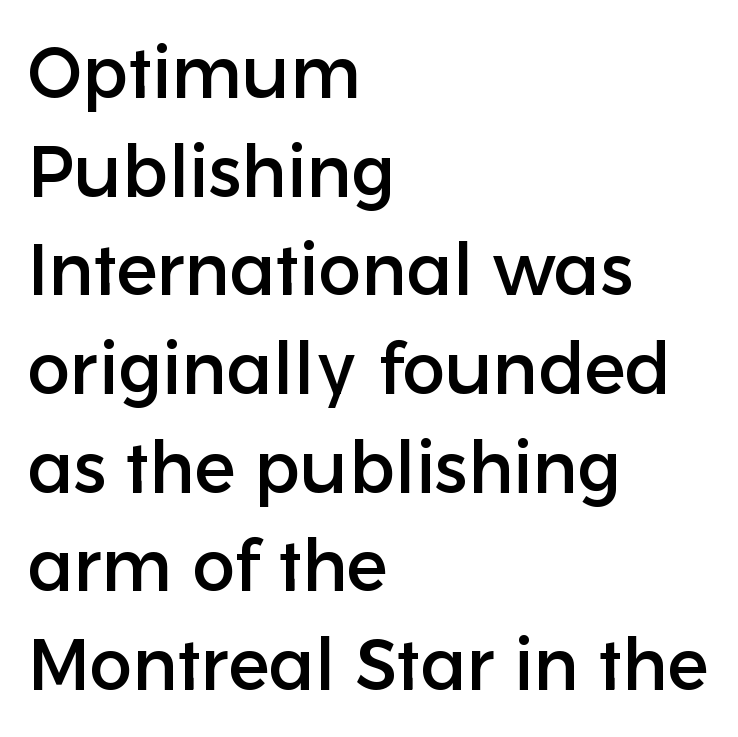
{"serif": "no", "italic": "no", "width": "normal", "stroke_contrast": "low", "x_height": "medium", "monospaced": "no", "underline": "no", "align": "left", "line_spacing": "normal", "line_spacing_ratio": 1.37, "letter_spacing": "normal", "letter_spacing_em": 0.0, "glyph_px": 72}
